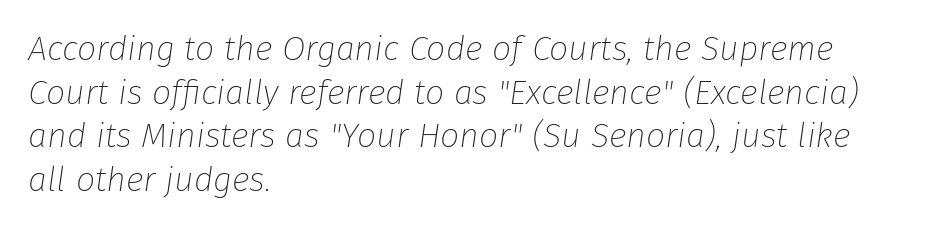
The image shows 34 px thin type, italic (leaning right); set left-aligned, normal line spacing (1.28x), normal letter spacing, not underlined; low stroke contrast and a medium x-height.
